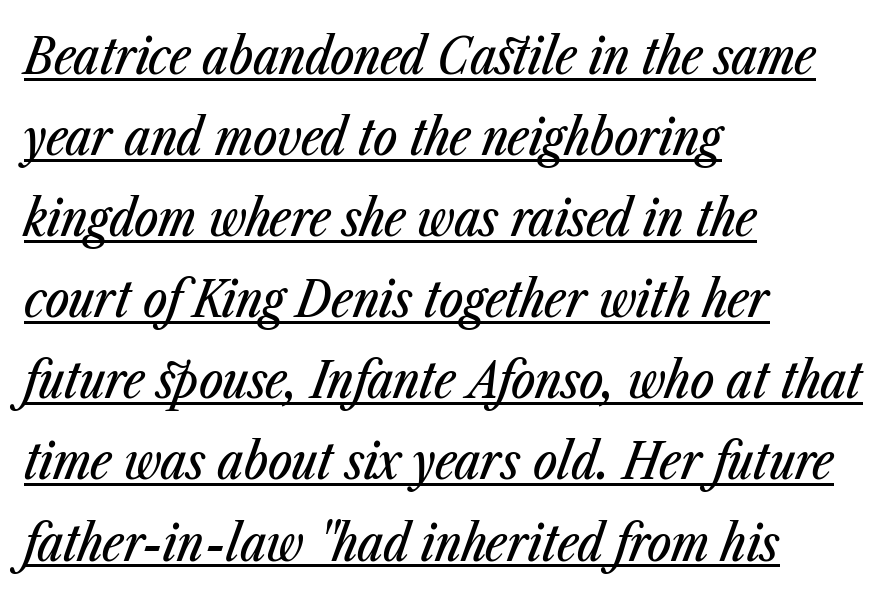
Q: Is the text italic (slanted)? A: Yes, it leans right by about 23 degrees.
Q: Is the text underlined? A: Yes.
Q: How is the paragraph aligned? A: Left-aligned.
Q: Is the spacing between letters normal or unusually wide? A: Normal.
Q: Is the spacing between lines tight, normal or loose? A: Normal.
Q: Width (condensed, normal, or wide)? A: Condensed.
Q: Stroke contrast? A: Low.
Q: x-height? A: Medium.
Q: Monospaced? A: No.
